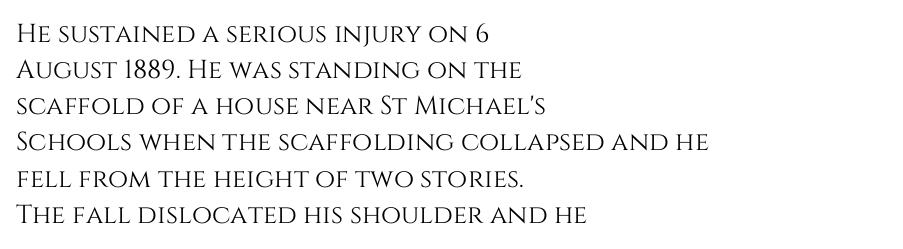
The image shows 26 px text type, upright; set left-aligned, normal line spacing (1.39x), normal letter spacing, not underlined.
